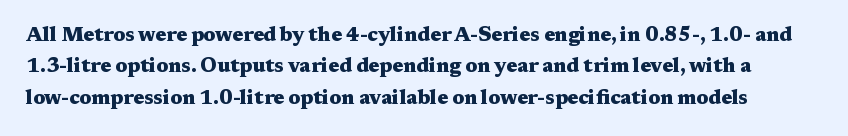
The image shows 20 px bold type, upright; set normal line spacing (1.57x), normal letter spacing, not underlined.
